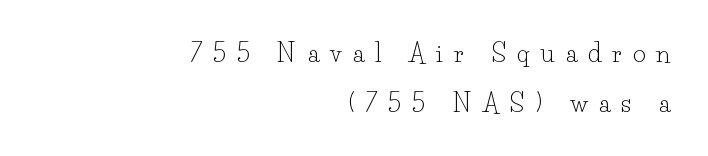
Q: Is the text bold? A: No.
Q: Is the text italic (slanted)? A: No, it is upright.
Q: Is the text underlined? A: No.
Q: How is the paragraph aligned? A: Right-aligned.
Q: Is the spacing between letters normal or unusually wide? A: Unusually wide.
Q: Is the spacing between lines tight, normal or loose? A: Loose.
